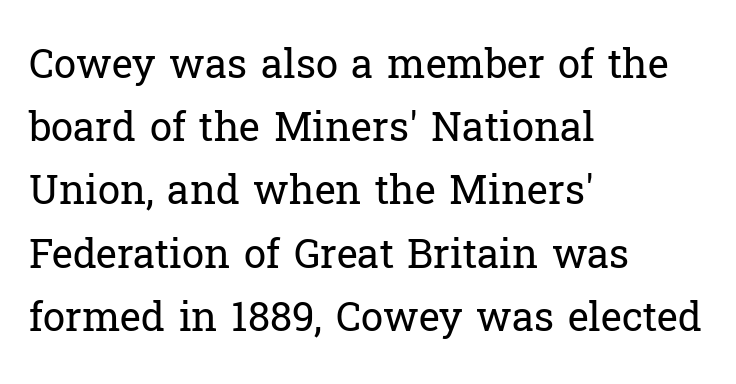
Q: Is the text bold? A: No.
Q: Is the text italic (slanted)? A: No, it is upright.
Q: Is the typeface a serif or a sans-serif typeface? A: Serif.
Q: Is the text underlined? A: No.
Q: How is the paragraph aligned? A: Left-aligned.
Q: Is the spacing between letters normal or unusually wide? A: Normal.
Q: Is the spacing between lines tight, normal or loose? A: Normal.
Q: Width (condensed, normal, or wide)? A: Normal.
Q: Stroke contrast? A: Low.
Q: x-height? A: Medium.
Q: Monospaced? A: No.
